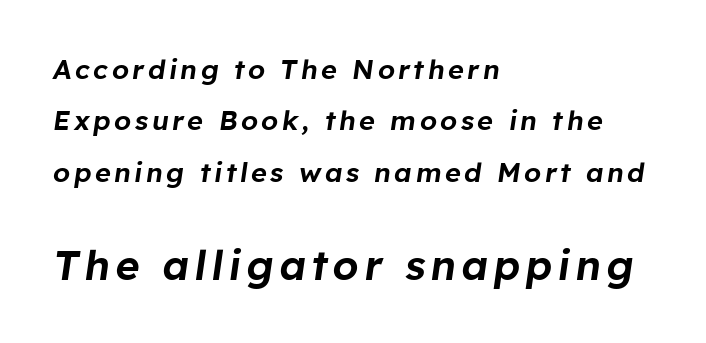
The passage shown is typed in a proportional face where columns would drift. The lettering tilts uniformly, giving the passage an italic look. If you drew a ruler down the left edge, every line would touch it. Reading down the column, the eye jumps a long way to each next line.
